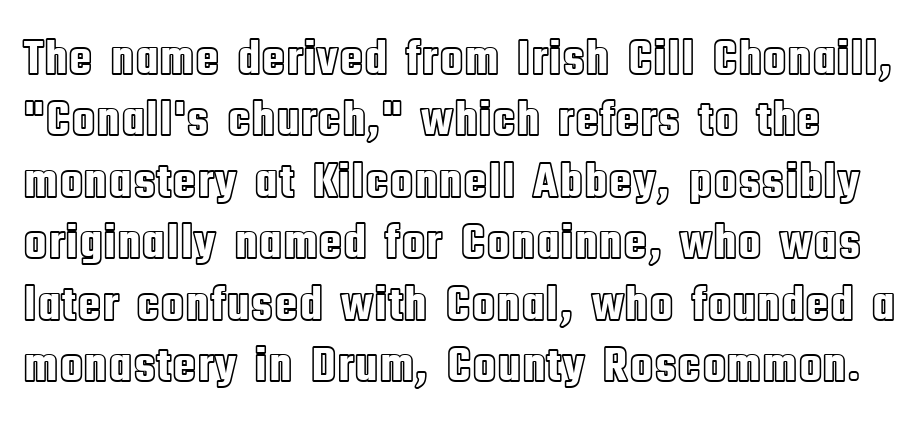
The image shows 50 px condensed type, upright; set line spacing 1.23x, normal letter spacing, not underlined; a large x-height.
